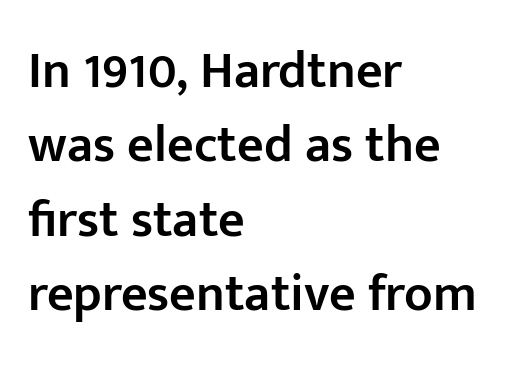
The image shows 52 px semibold sans-serif type, upright; set left-aligned, normal line spacing (1.43x), normal letter spacing, not underlined; low stroke contrast and a medium x-height.
